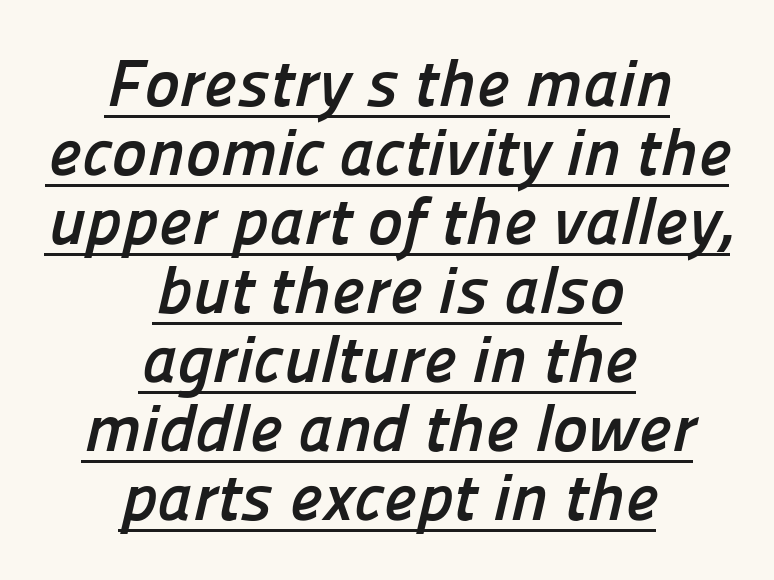
{"serif": "no", "bold": "yes", "weight": "semibold", "width": "normal", "stroke_contrast": "low", "x_height": "medium", "monospaced": "no", "underline": "yes", "align": "center", "line_spacing": "tight", "line_spacing_ratio": 1.03, "letter_spacing": "normal", "letter_spacing_em": 0.0, "glyph_px": 67}
